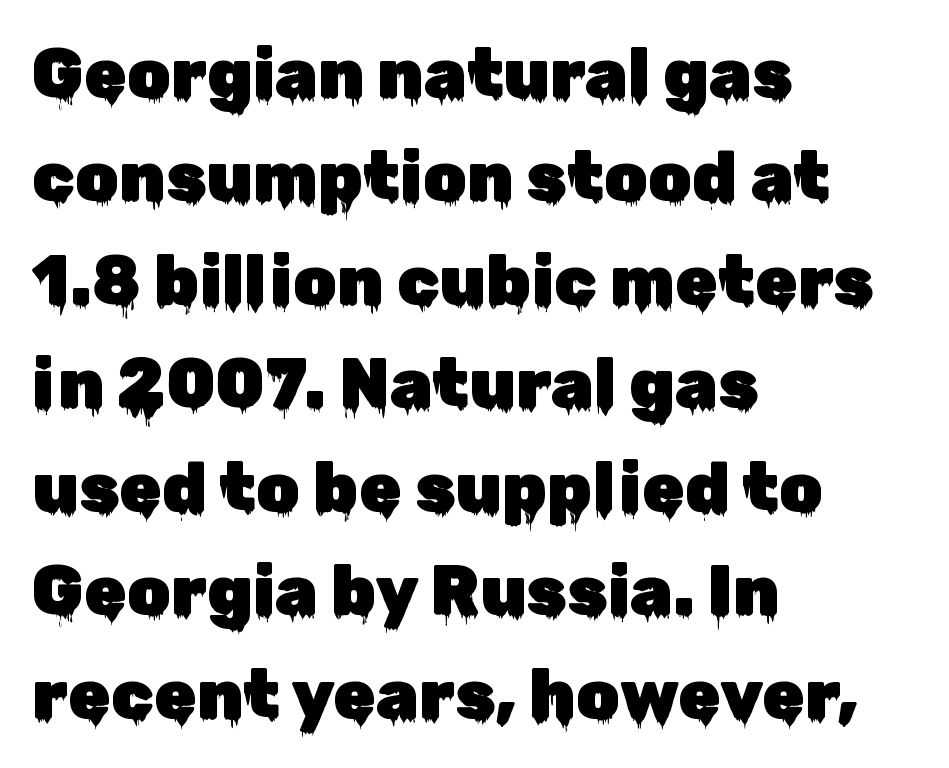
The image shows 69 px sans-serif type, upright; set left-aligned, normal line spacing (1.5x), normal letter spacing, not underlined; low stroke contrast and a medium x-height.
